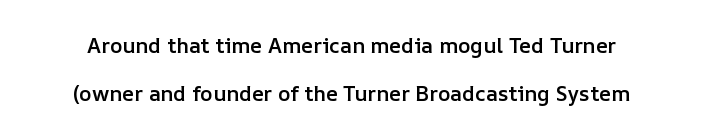
Characters follow at the spacing the type designer built in. You could fit nearly another row in the gap between these rows. Nobody drew a line under any word here. Weight: semibold (demi).
